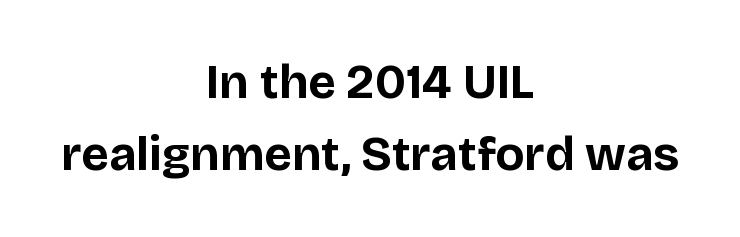
{"serif": "no", "italic": "no", "bold": "yes", "weight": "bold", "width": "normal", "stroke_contrast": "low", "x_height": "large", "monospaced": "no", "underline": "no", "align": "center", "line_spacing": "normal", "line_spacing_ratio": 1.51, "letter_spacing": "normal", "letter_spacing_em": 0.0, "glyph_px": 48}
